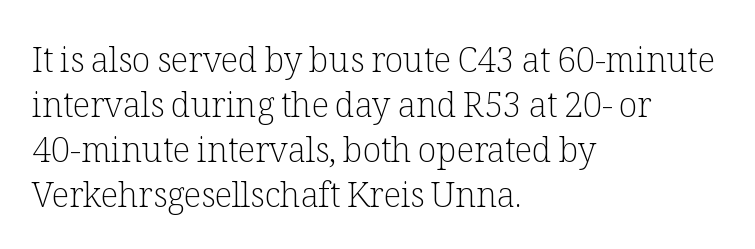
The image shows 34 px light serif type, upright; set left-aligned, normal line spacing (1.32x), normal letter spacing, not underlined; low stroke contrast and a medium x-height.
